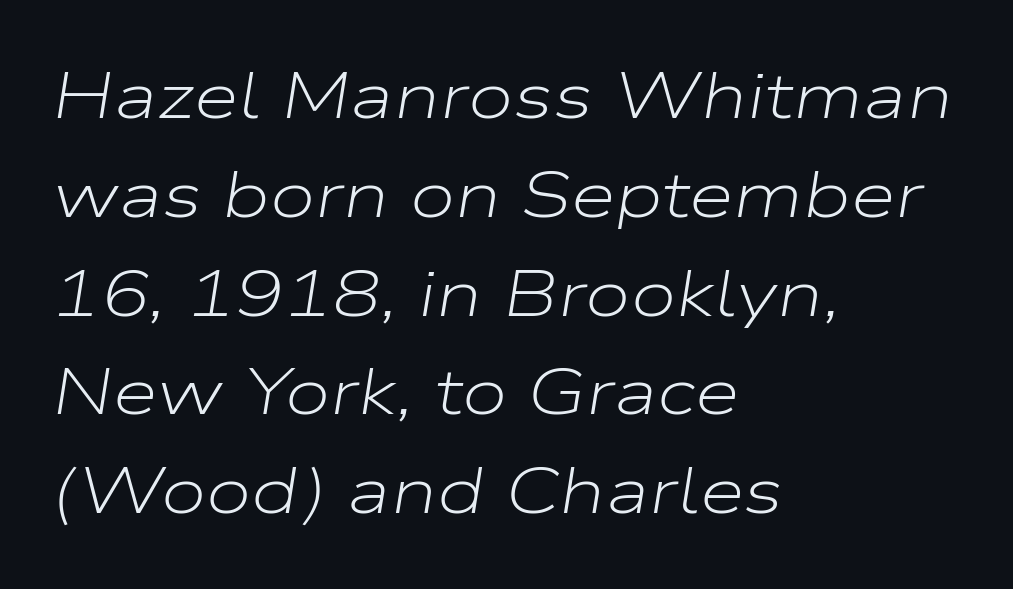
{"italic": "yes", "lean": "right", "slant_degrees": 9, "bold": "no", "weight": "light", "width": "wide", "stroke_contrast": "low", "x_height": "medium", "monospaced": "no", "underline": "no", "align": "left", "line_spacing": "normal", "line_spacing_ratio": 1.52, "letter_spacing": "normal", "letter_spacing_em": 0.0, "glyph_px": 65}
